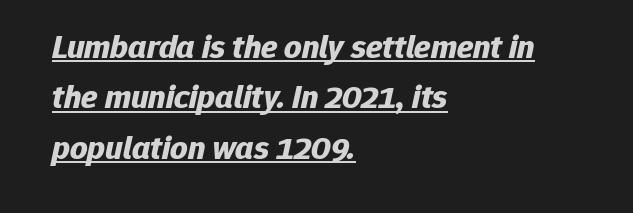
Q: Is the text bold? A: Yes.
Q: Is the text italic (slanted)? A: Yes, it leans right by about 12 degrees.
Q: Is the text underlined? A: Yes.
Q: How is the paragraph aligned? A: Left-aligned.
Q: Is the spacing between letters normal or unusually wide? A: Normal.
Q: Is the spacing between lines tight, normal or loose? A: Normal.
Q: Width (condensed, normal, or wide)? A: Normal.
Q: Stroke contrast? A: Low.
Q: x-height? A: Medium.
Q: Monospaced? A: No.
